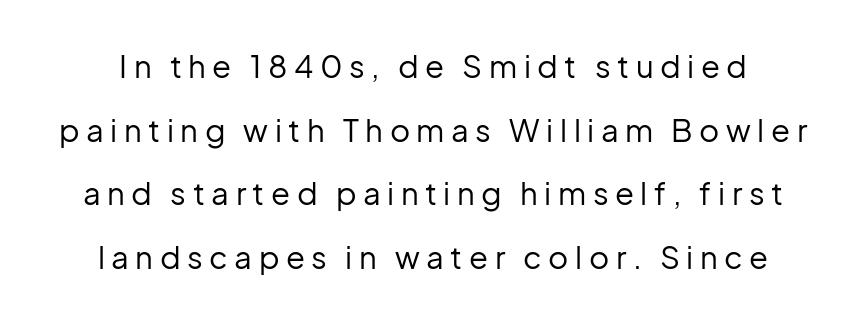
Q: Is the text bold? A: No.
Q: Is the text italic (slanted)? A: No, it is upright.
Q: Is the typeface a serif or a sans-serif typeface? A: Sans-serif.
Q: Is the text underlined? A: No.
Q: Is the spacing between letters normal or unusually wide? A: Unusually wide.
Q: Is the spacing between lines tight, normal or loose? A: Loose.
Q: Width (condensed, normal, or wide)? A: Normal.
Q: Stroke contrast? A: Low.
Q: x-height? A: Medium.
Q: Monospaced? A: No.
